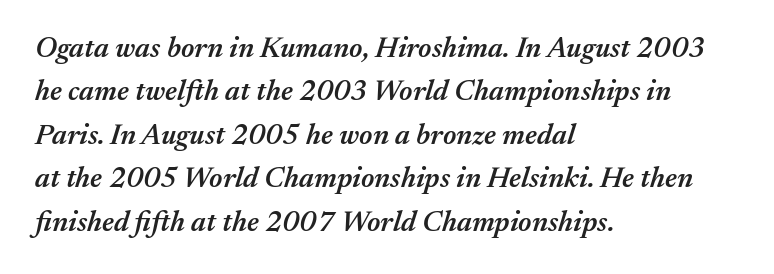
{"italic": "yes", "lean": "right", "slant_degrees": 17, "bold": "semi", "weight": "semibold", "width": "normal", "stroke_contrast": "medium", "x_height": "medium", "monospaced": "no", "underline": "no", "align": "left", "line_spacing": "normal", "line_spacing_ratio": 1.5, "letter_spacing": "normal", "letter_spacing_em": 0.0, "glyph_px": 29}
